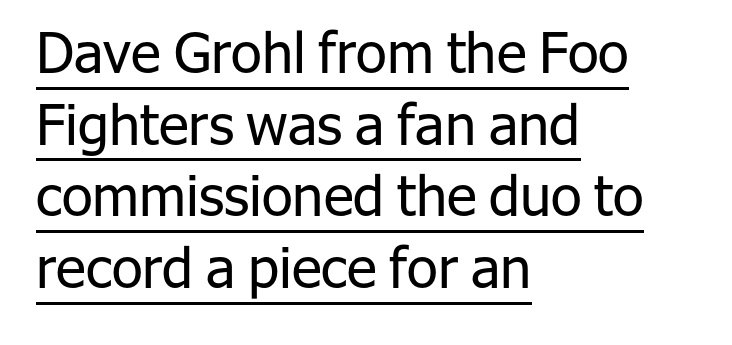
Q: Is the text bold? A: No.
Q: Is the text italic (slanted)? A: No, it is upright.
Q: Is the typeface a serif or a sans-serif typeface? A: Sans-serif.
Q: Is the text underlined? A: Yes.
Q: How is the paragraph aligned? A: Left-aligned.
Q: Is the spacing between letters normal or unusually wide? A: Normal.
Q: Is the spacing between lines tight, normal or loose? A: Normal.
Q: Width (condensed, normal, or wide)? A: Normal.
Q: Stroke contrast? A: Low.
Q: x-height? A: Medium.
Q: Monospaced? A: No.
